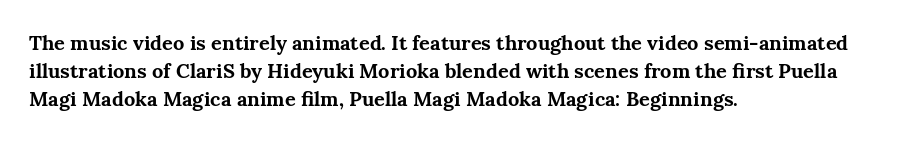
{"italic": "no", "bold": "yes", "underline": "no", "align": "left", "line_spacing": "normal", "line_spacing_ratio": 1.41, "letter_spacing": "normal", "letter_spacing_em": 0.0, "glyph_px": 20}
